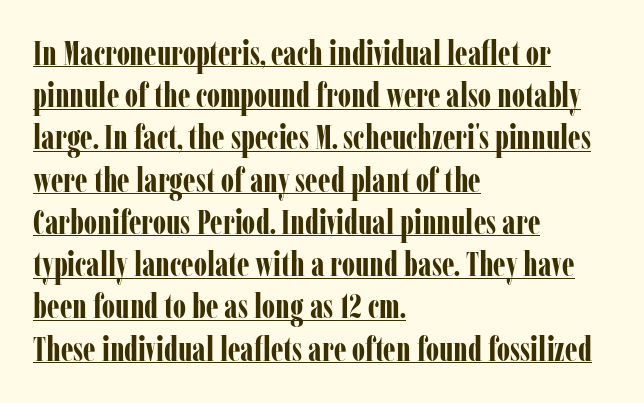
The passage shown is typed in a proportional face where columns would drift. Students, observe the line beneath the letters — that is underlining. The rag falls on the right side of this text block. This is the regular roman posture of the typeface. Tracking value appears to be zero — textbook default spacing. Emphasis by weight is at full strength: bold.
